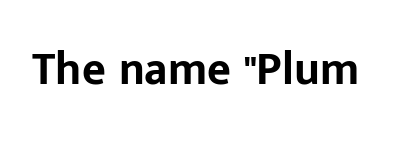
{"serif": "no", "italic": "no", "bold": "yes", "weight": "bold", "width": "normal", "stroke_contrast": "low", "x_height": "medium", "monospaced": "no", "underline": "no", "letter_spacing": "normal", "letter_spacing_em": 0.0, "glyph_px": 46}
